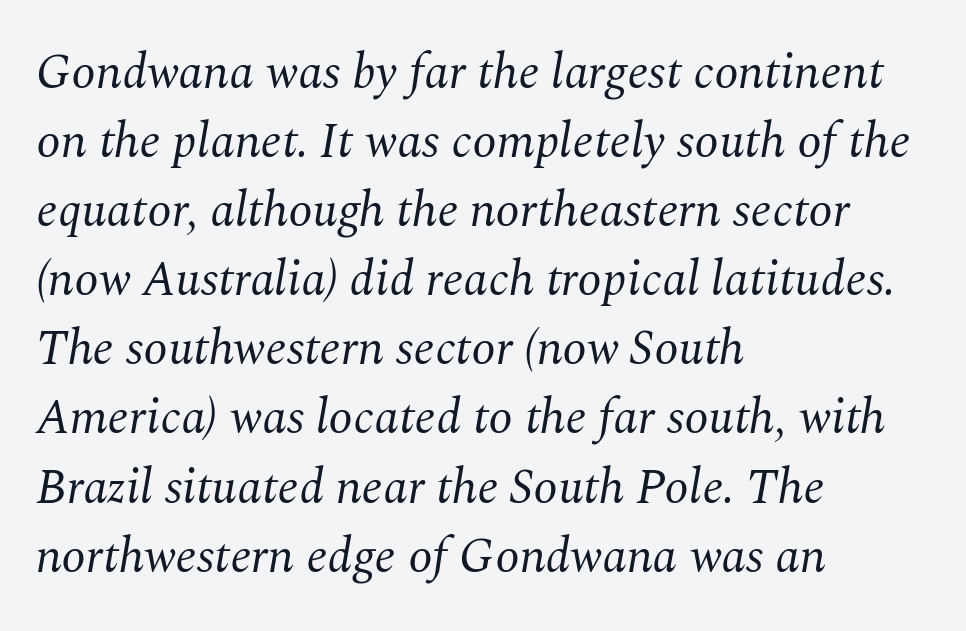
The image shows 49 px regular-weight serif type, italic (leaning right); set left-aligned, normal line spacing (1.41x), normal letter spacing, not underlined; medium stroke contrast and a medium x-height.
